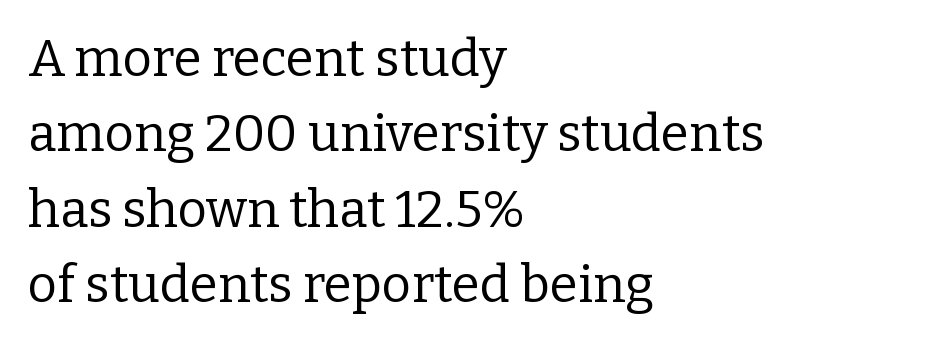
Q: Is the text bold? A: No.
Q: Is the text italic (slanted)? A: No, it is upright.
Q: Is the typeface a serif or a sans-serif typeface? A: Serif.
Q: Is the text underlined? A: No.
Q: How is the paragraph aligned? A: Left-aligned.
Q: Is the spacing between letters normal or unusually wide? A: Normal.
Q: Is the spacing between lines tight, normal or loose? A: Normal.
Q: Width (condensed, normal, or wide)? A: Normal.
Q: Stroke contrast? A: Low.
Q: x-height? A: Medium.
Q: Monospaced? A: No.
